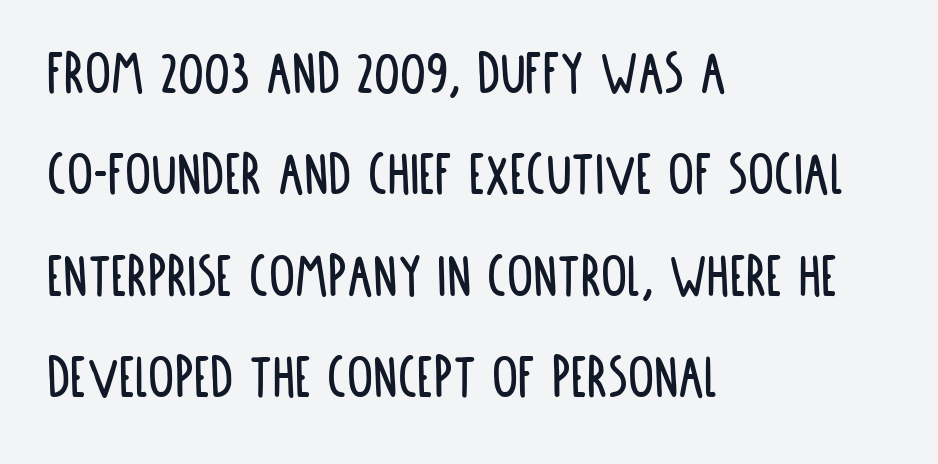
The passage is arranged the way most books set body copy — flush left. A typesetter would call this proportional, since set widths differ per character. A roman cut, with each character standing at attention. Summary of vertical rhythm: regular, with standard interline spacing. The strip under each line holds only bare page. This is sans-serif lettering, the kind often seen on screens and signage.
